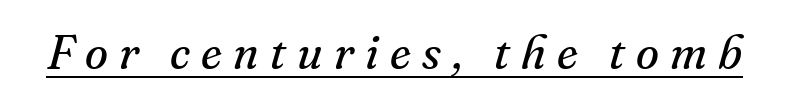
Bold? No — there's no thickening of the strokes. A baseline rule has been typeset under these characters. Little horizontal feet cap the strokes, marking this as serif type. Does the lettering tilt? It does — this is italic.
